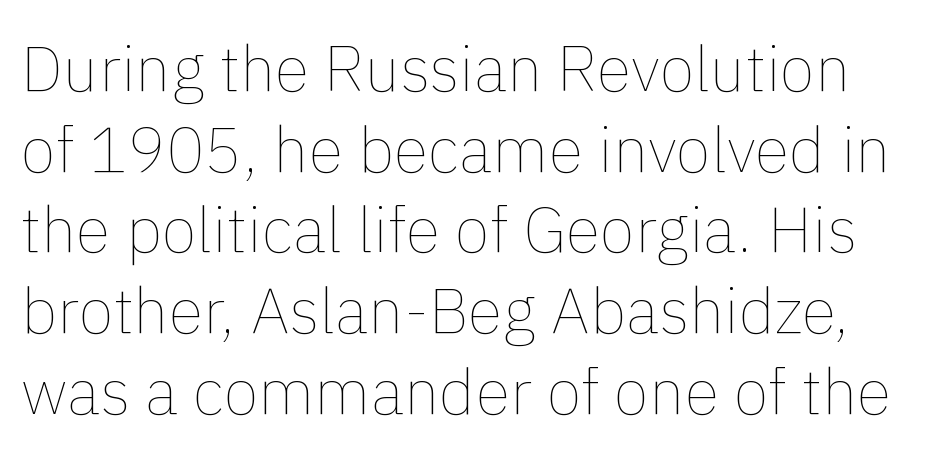
{"italic": "no", "bold": "no", "weight": "thin", "width": "normal", "stroke_contrast": "low", "x_height": "medium", "monospaced": "no", "underline": "no", "line_spacing": "normal", "line_spacing_ratio": 1.26, "letter_spacing": "normal", "letter_spacing_em": 0.0, "glyph_px": 64}
